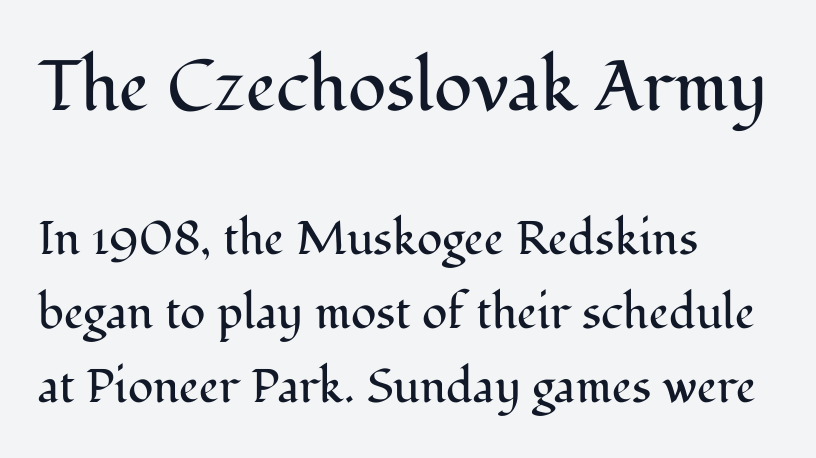
{"serif": "yes", "italic": "no", "bold": "no", "weight": "regular", "width": "normal", "stroke_contrast": "medium", "x_height": "medium", "monospaced": "no", "underline": "no", "align": "left", "line_spacing": "normal", "line_spacing_ratio": 1.57, "letter_spacing": "normal", "letter_spacing_em": 0.0, "larger_block": "first", "size_ratio": 1.51, "glyph_px": 71}
